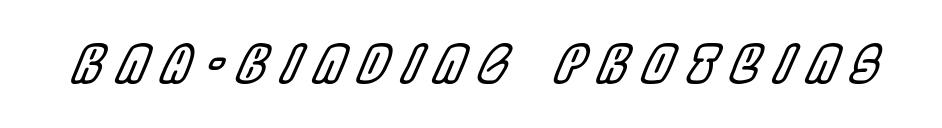
{"italic": "yes", "lean": "right", "slant_degrees": 22, "width": "condensed", "x_height": "large", "monospaced": "no", "underline": "no", "letter_spacing": "wide", "letter_spacing_em": 0.3, "glyph_px": 51}
